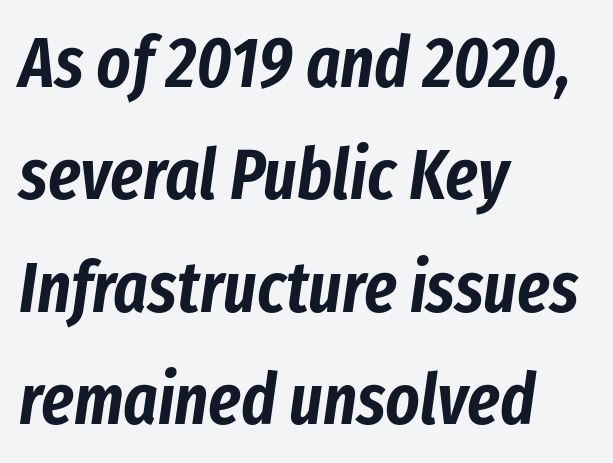
Think of a printed novel: that variable character pitch is what you see here. Is the letter spacing exaggerated? No — it looks like the ordinary default. Regular leading. There's an unmistakable incline to the writing here.
